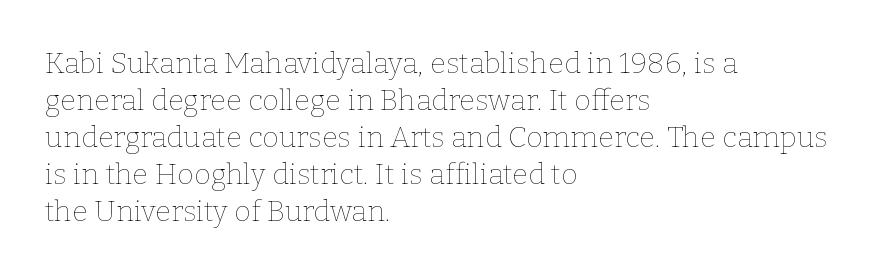
Q: Is the text bold? A: No.
Q: Is the text italic (slanted)? A: No, it is upright.
Q: Is the text underlined? A: No.
Q: How is the paragraph aligned? A: Left-aligned.
Q: Is the spacing between letters normal or unusually wide? A: Normal.
Q: Is the spacing between lines tight, normal or loose? A: Normal.
Q: Width (condensed, normal, or wide)? A: Normal.
Q: Stroke contrast? A: Low.
Q: x-height? A: Medium.
Q: Monospaced? A: No.
